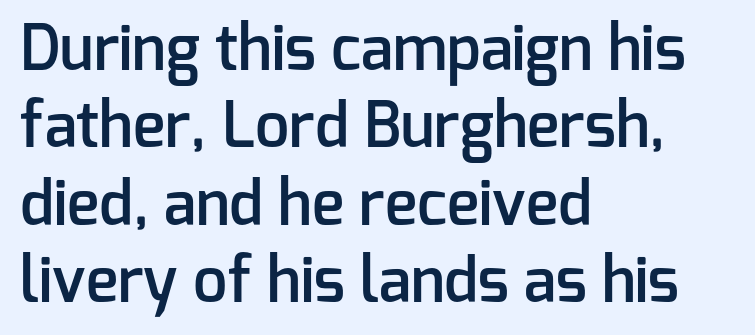
In terms of posture, this sample is upright. Honestly, there is no underline to notice here at all. The letters carry no serifs — their stems end cleanly without finishing strokes. This sample has the flowing, uneven cadence of proportional lettering. Firm but not heavy-handed strokes: this text is semibold.
